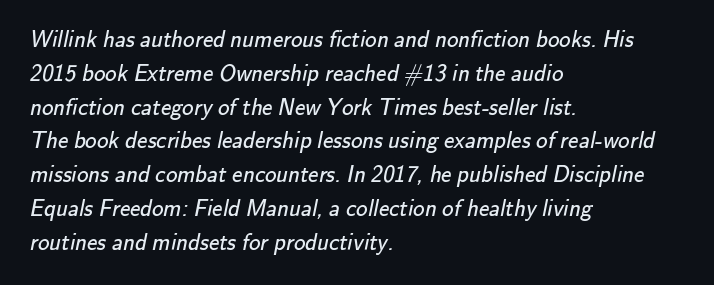
The image shows 23 px text type; set left-aligned, normal line spacing (1.47x), normal letter spacing, not underlined.
